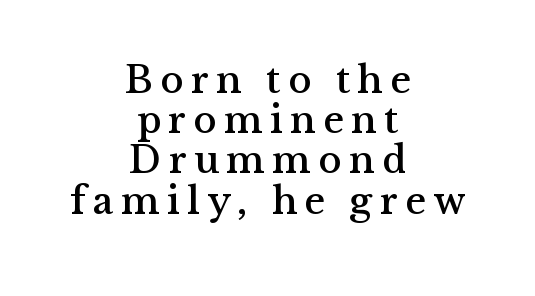
{"serif": "yes", "italic": "no", "width": "normal", "stroke_contrast": "medium", "x_height": "medium", "monospaced": "no", "underline": "no", "align": "center", "line_spacing": "tight", "line_spacing_ratio": 1.03, "glyph_px": 39}
